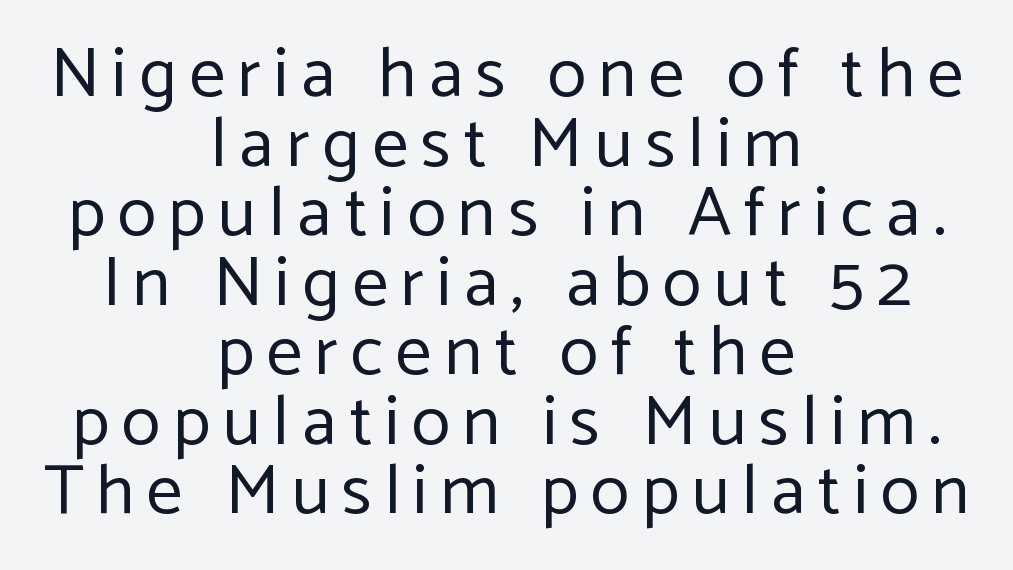
{"serif": "no", "italic": "no", "bold": "no", "weight": "regular", "width": "normal", "stroke_contrast": "low", "x_height": "medium", "monospaced": "no", "underline": "no", "align": "center", "line_spacing": "tight", "line_spacing_ratio": 0.98, "glyph_px": 71}
